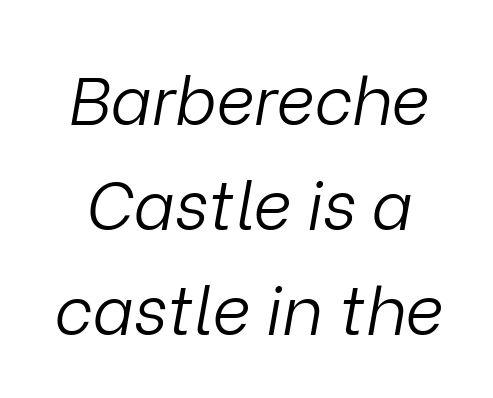
The image shows 67 px light type, italic (leaning right); set normal line spacing (1.57x), normal letter spacing, not underlined; low stroke contrast and a medium x-height.
